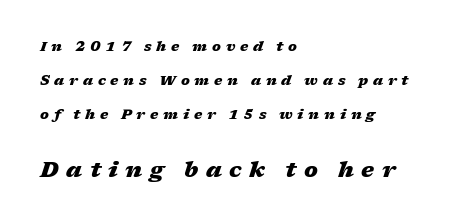
The image shows 22 px bold type, italic (leaning right); set left-aligned, loose line spacing (2.43x), unusually wide letter spacing (+0.34 em), not underlined; the second (bottom) block is 1.57x larger.
